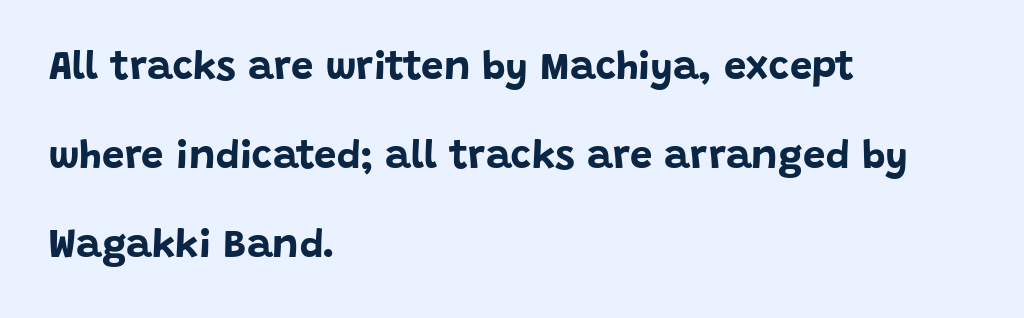
Q: Is the text bold? A: Yes.
Q: Is the text italic (slanted)? A: No, it is upright.
Q: Is the typeface a serif or a sans-serif typeface? A: Sans-serif.
Q: Is the text underlined? A: No.
Q: How is the paragraph aligned? A: Left-aligned.
Q: Is the spacing between letters normal or unusually wide? A: Normal.
Q: Is the spacing between lines tight, normal or loose? A: Loose.
Q: Width (condensed, normal, or wide)? A: Normal.
Q: Stroke contrast? A: Low.
Q: x-height? A: Large.
Q: Monospaced? A: No.
